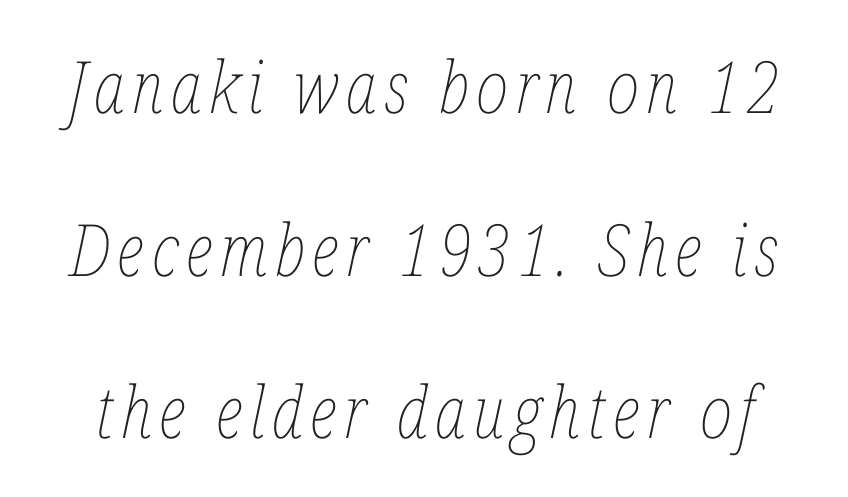
Q: Is the text bold? A: No.
Q: Is the text italic (slanted)? A: Yes, it leans right by about 12 degrees.
Q: Is the text underlined? A: No.
Q: Is the spacing between lines tight, normal or loose? A: Loose.
Q: Width (condensed, normal, or wide)? A: Condensed.
Q: Stroke contrast? A: Low.
Q: x-height? A: Medium.
Q: Monospaced? A: No.
